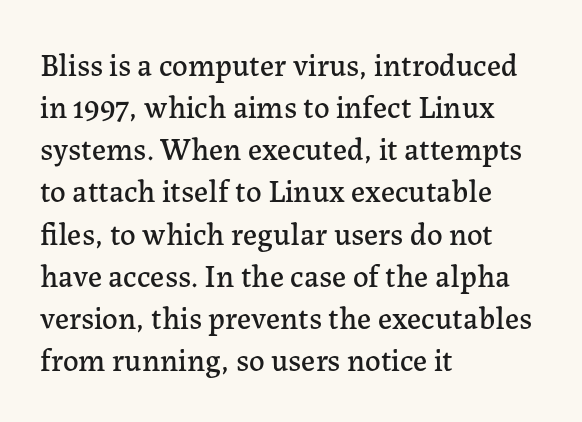
Q: Is the text italic (slanted)? A: No, it is upright.
Q: Is the typeface a serif or a sans-serif typeface? A: Serif.
Q: Is the text underlined? A: No.
Q: How is the paragraph aligned? A: Left-aligned.
Q: Is the spacing between letters normal or unusually wide? A: Normal.
Q: Is the spacing between lines tight, normal or loose? A: Normal.
Q: Width (condensed, normal, or wide)? A: Normal.
Q: Stroke contrast? A: Low.
Q: x-height? A: Medium.
Q: Monospaced? A: No.
